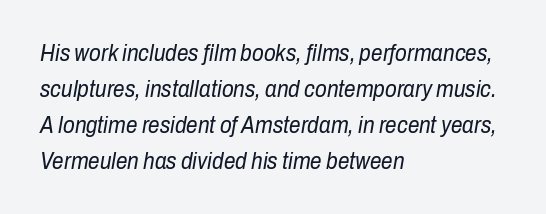
Is the block centered? No — it sits flush against the left margin. Compared with ordinary roman type, these characters are visibly tilted. Characters follow at the spacing the type designer built in. The block of text has a typical density, with ordinary space between rows. Words float on clear page, feet unadorned. Counters stay open thanks to moderate or lighter strokes.
